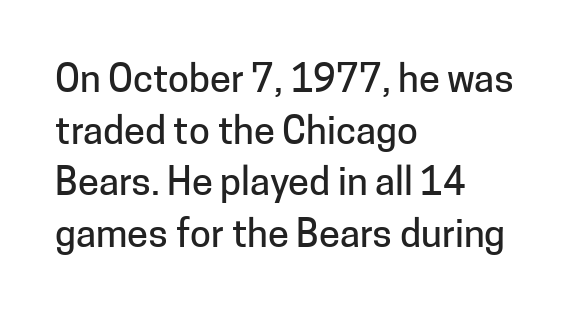
The image shows 38 px sans-serif type, upright; set left-aligned, normal line spacing (1.36x), normal letter spacing, not underlined; low stroke contrast and a medium x-height.
